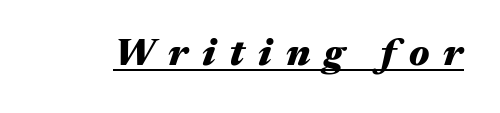
{"italic": "yes", "lean": "right", "slant_degrees": 17, "bold": "yes", "weight": "heavy", "width": "wide", "stroke_contrast": "medium", "x_height": "medium", "monospaced": "no", "underline": "yes", "letter_spacing": "wide", "letter_spacing_em": 0.37, "glyph_px": 38}
